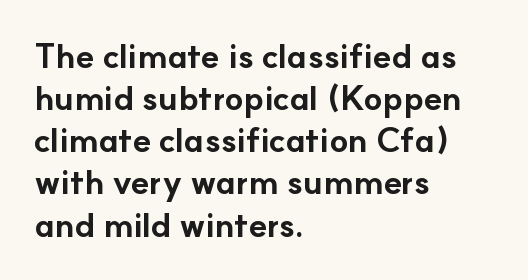
{"serif": "no", "italic": "no", "bold": "yes", "weight": "bold", "width": "normal", "stroke_contrast": "low", "x_height": "small", "monospaced": "no", "underline": "no", "align": "left", "line_spacing_ratio": 1.24, "letter_spacing": "normal", "letter_spacing_em": 0.0, "glyph_px": 34}
